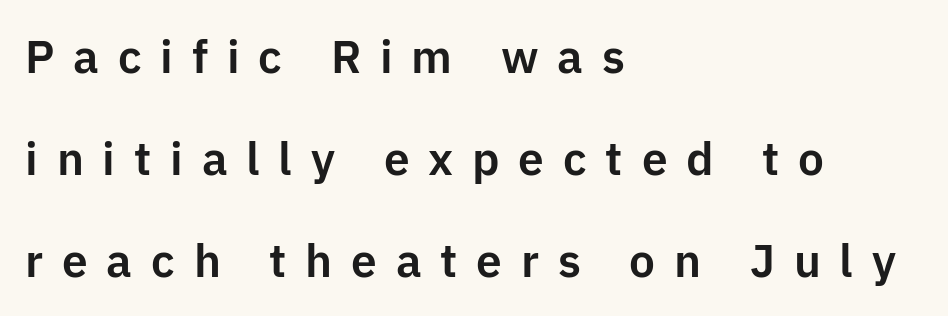
The image shows 46 px sans-serif type, upright; set left-aligned, loose line spacing (2.22x), unusually wide letter spacing (+0.41 em), not underlined; low stroke contrast and a medium x-height.
